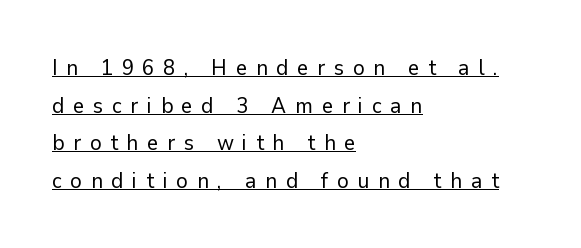
Notice how the stems are strictly vertical — no italics here. A quiet, ordinary-to-light weight characterises the typeface. How are the letters spaced? Widely, with obvious added tracking. Does a line run under the words? Yes, clearly. The text block is weighted toward the left margin, trailing off unevenly rightward.
